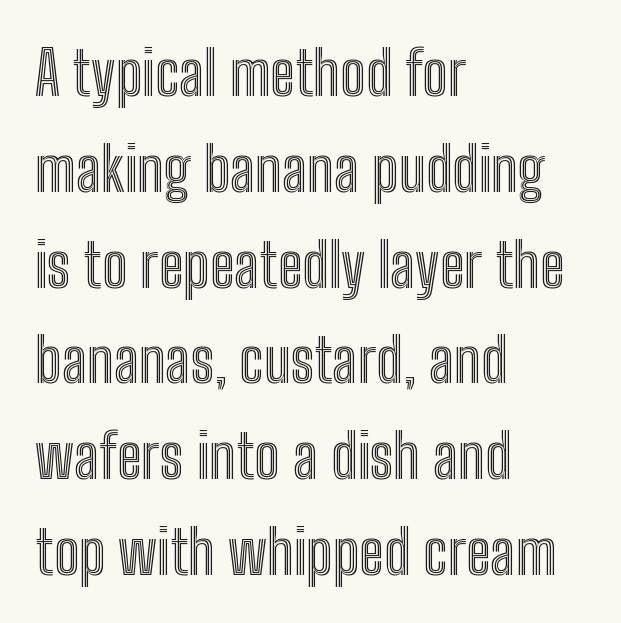
The letterforms sit shoulder to shoulder at normal distance. The axis of the letterforms is exactly vertical. The string is rendered with underlining switched off. The text block is weighted toward the left margin, trailing off unevenly rightward.
